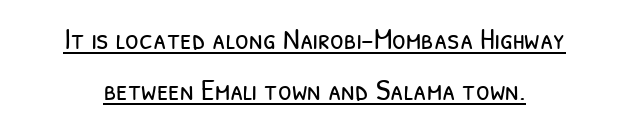
The image shows 31 px light, condensed sans-serif type; set centered, normal line spacing (1.64x), normal letter spacing, underlined; low stroke contrast and a medium x-height.
